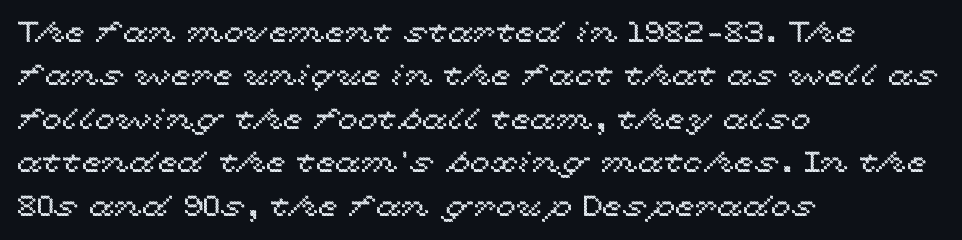
Q: Is the text italic (slanted)? A: Yes.
Q: Is the text underlined? A: No.
Q: How is the paragraph aligned? A: Left-aligned.
Q: Is the spacing between letters normal or unusually wide? A: Normal.
Q: Is the spacing between lines tight, normal or loose? A: Normal.
Q: Width (condensed, normal, or wide)? A: Wide.
Q: x-height? A: Medium.
Q: Monospaced? A: No.
